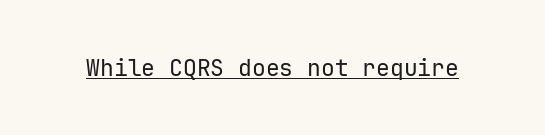
The image shows 23 px text type, upright; set normal letter spacing, underlined.
